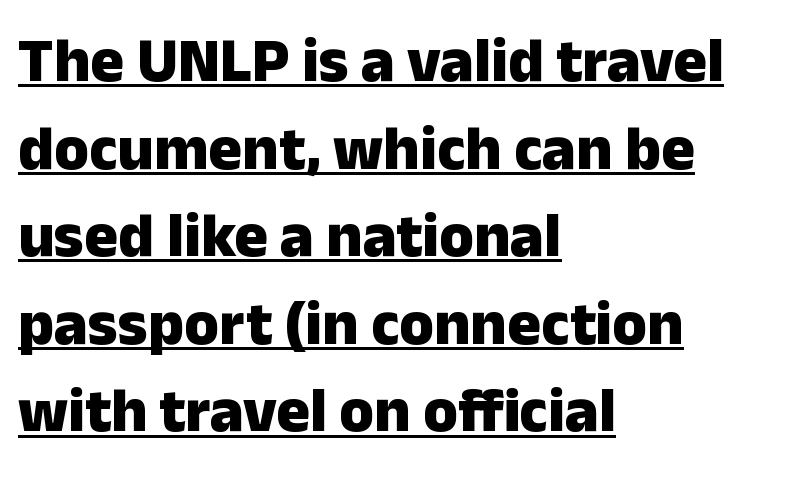
The image shows 63 px heavy sans-serif type, upright; set left-aligned, normal line spacing (1.39x), normal letter spacing, underlined; low stroke contrast and a medium x-height.
